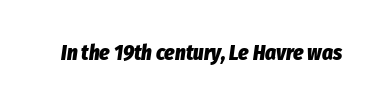
The passage shown is emphatically bold. Quick note: underline off. Here the glyphs are tracked normally, forming tight word shapes. Italic: yes, the glyphs are oblique.
